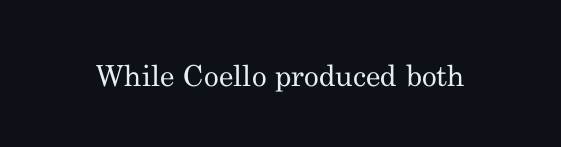
Q: Is the text bold? A: No.
Q: Is the text italic (slanted)? A: No, it is upright.
Q: Is the typeface a serif or a sans-serif typeface? A: Serif.
Q: Is the text underlined? A: No.
Q: Is the spacing between letters normal or unusually wide? A: Normal.
Q: Width (condensed, normal, or wide)? A: Normal.
Q: Stroke contrast? A: Medium.
Q: x-height? A: Small.
Q: Monospaced? A: No.
